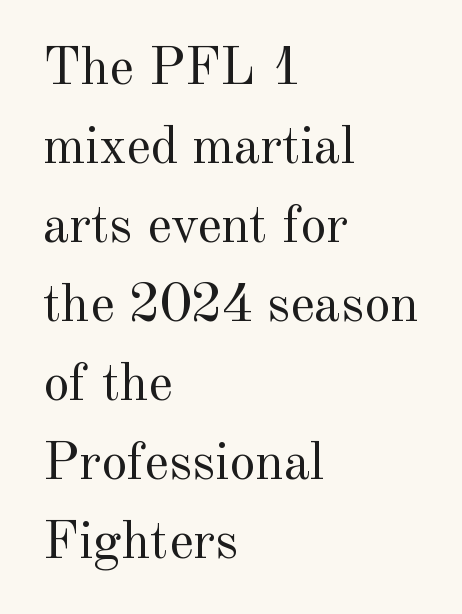
Little horizontal feet cap the strokes, marking this as serif type. Rendered with straight, roman letterforms. These glyphs show unthickened strokes, regular width or finer. Character widths vary here, with narrow letters taking less room than wide ones. Reading down the block, your eye returns to a fixed left position each line.
